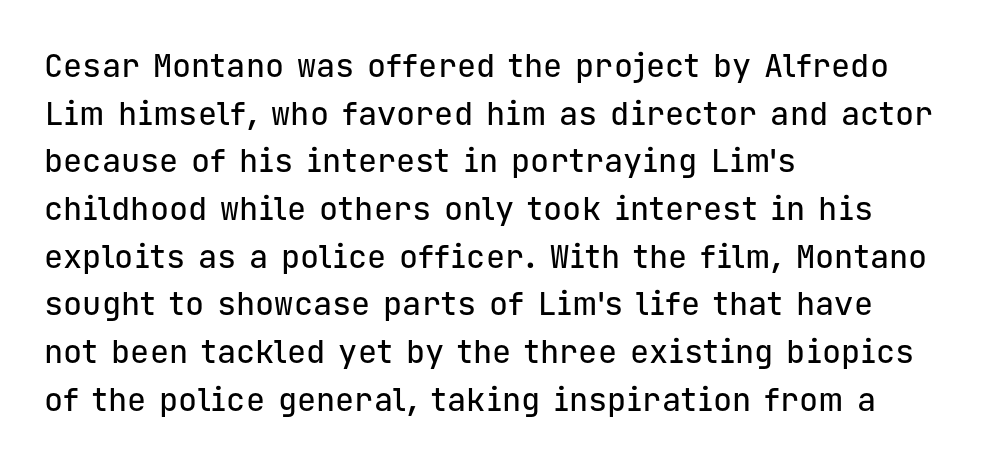
Think of a typewriter: that constant character pitch is what you see here. Do the letters lean? They stand straight. The letters carry no serifs — their stems end cleanly without finishing strokes. Regarding leading, the lines here are spaced in the standard way. Reading down the block, your eye returns to a fixed left position each line.
